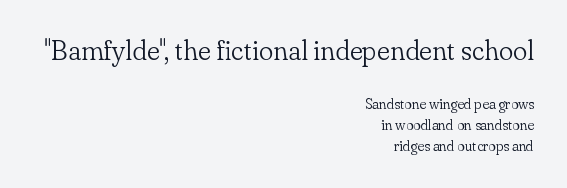
Q: Is the text bold? A: No.
Q: Is the text italic (slanted)? A: No, it is upright.
Q: Is the text underlined? A: No.
Q: How is the paragraph aligned? A: Right-aligned.
Q: Is the spacing between letters normal or unusually wide? A: Normal.
Q: Is the spacing between lines tight, normal or loose? A: Normal.
Q: Which block of text is set in a larger size, the first (top) or the second (bottom)? A: The first (top) one.
